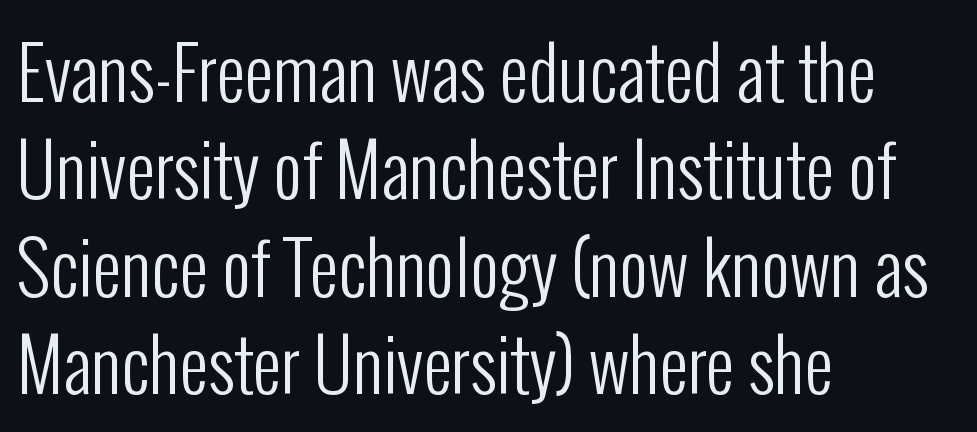
Q: Is the text bold? A: No.
Q: Is the text italic (slanted)? A: No, it is upright.
Q: Is the typeface a serif or a sans-serif typeface? A: Sans-serif.
Q: Is the text underlined? A: No.
Q: How is the paragraph aligned? A: Left-aligned.
Q: Is the spacing between letters normal or unusually wide? A: Normal.
Q: Is the spacing between lines tight, normal or loose? A: Normal.
Q: Width (condensed, normal, or wide)? A: Condensed.
Q: Stroke contrast? A: Low.
Q: x-height? A: Medium.
Q: Monospaced? A: No.
